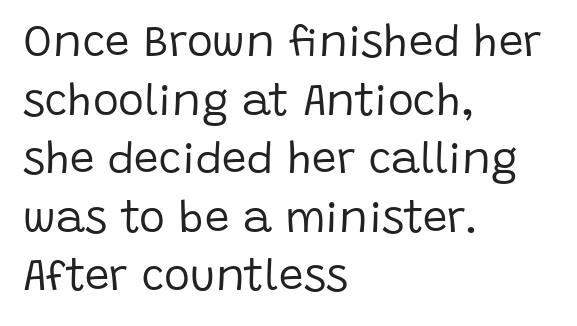
{"serif": "no", "italic": "no", "bold": "no", "weight": "regular", "width": "normal", "stroke_contrast": "low", "x_height": "large", "monospaced": "no", "underline": "no", "align": "left", "line_spacing": "normal", "line_spacing_ratio": 1.33, "letter_spacing": "normal", "letter_spacing_em": 0.0, "glyph_px": 44}
